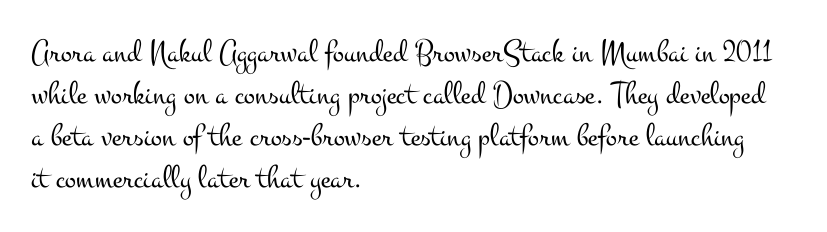
No word sits above an underline. The rendering uses natural spacing where letterforms have individual widths. The paragraph has a hard left edge and a soft right edge.
